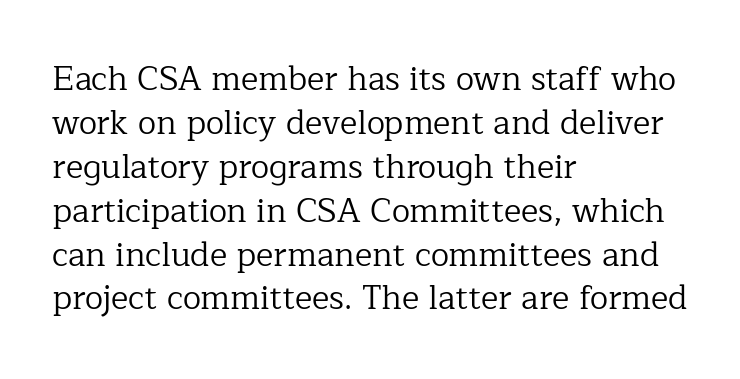
{"serif": "yes", "italic": "no", "bold": "no", "weight": "regular", "width": "normal", "stroke_contrast": "low", "x_height": "medium", "monospaced": "no", "underline": "no", "align": "left", "line_spacing": "normal", "line_spacing_ratio": 1.33, "letter_spacing": "normal", "letter_spacing_em": 0.0, "glyph_px": 33}
